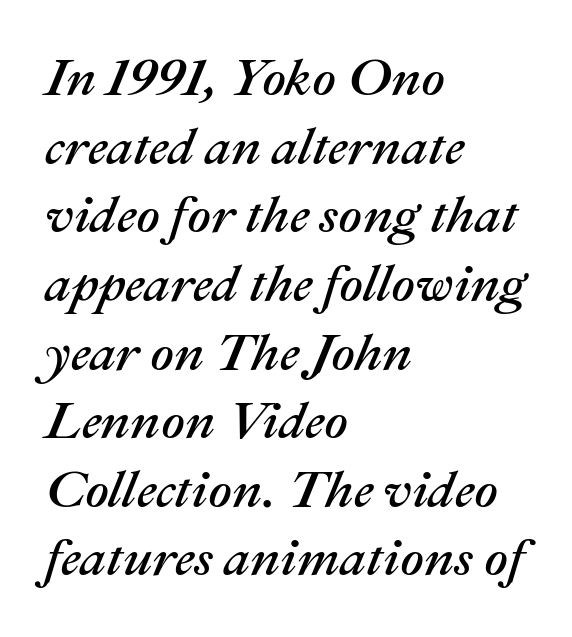
{"italic": "yes", "lean": "right", "slant_degrees": 22, "width": "normal", "stroke_contrast": "medium", "x_height": "medium", "monospaced": "no", "underline": "no", "align": "left", "line_spacing": "normal", "line_spacing_ratio": 1.32, "letter_spacing": "normal", "letter_spacing_em": 0.0, "glyph_px": 52}
